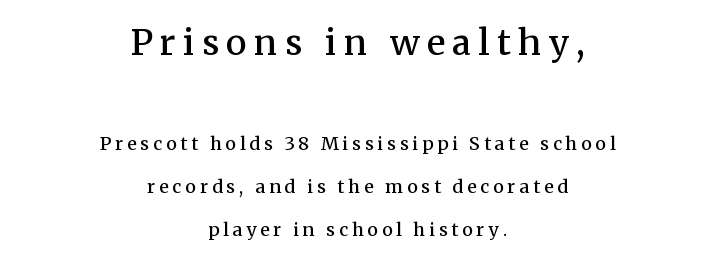
The image shows 35 px semibold serif type, upright; set centered, loose line spacing (2.39x), unusually wide letter spacing (+0.21 em), not underlined; the first (top) block is 1.94x larger; medium stroke contrast and a medium x-height.
